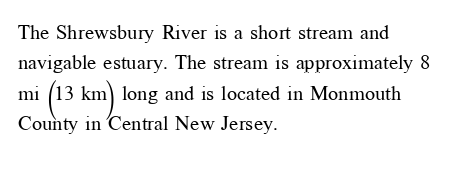
{"italic": "no", "bold": "no", "underline": "no", "align": "left", "line_spacing": "normal", "line_spacing_ratio": 1.52, "letter_spacing": "normal", "letter_spacing_em": 0.0, "glyph_px": 20}
